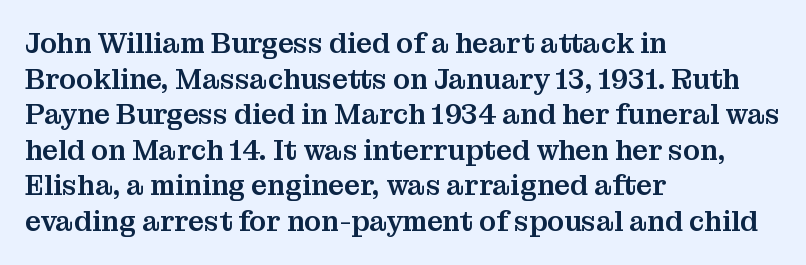
Q: Is the text italic (slanted)? A: No, it is upright.
Q: Is the typeface a serif or a sans-serif typeface? A: Serif.
Q: Is the text underlined? A: No.
Q: How is the paragraph aligned? A: Left-aligned.
Q: Is the spacing between letters normal or unusually wide? A: Normal.
Q: Is the spacing between lines tight, normal or loose? A: Normal.
Q: Width (condensed, normal, or wide)? A: Normal.
Q: Stroke contrast? A: Medium.
Q: x-height? A: Medium.
Q: Monospaced? A: No.
